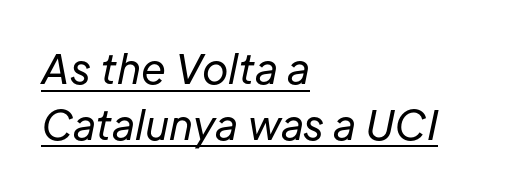
{"italic": "yes", "lean": "right", "slant_degrees": 12, "bold": "no", "weight": "regular", "width": "normal", "stroke_contrast": "low", "x_height": "medium", "monospaced": "no", "underline": "yes", "align": "left", "line_spacing": "normal", "line_spacing_ratio": 1.39, "letter_spacing": "normal", "letter_spacing_em": 0.0, "glyph_px": 40}
